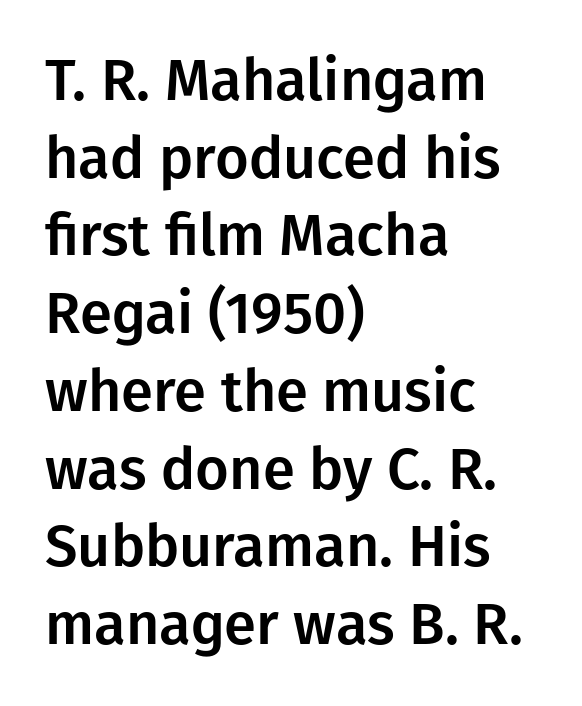
Q: Is the text italic (slanted)? A: No, it is upright.
Q: Is the typeface a serif or a sans-serif typeface? A: Sans-serif.
Q: Is the text underlined? A: No.
Q: How is the paragraph aligned? A: Left-aligned.
Q: Is the spacing between letters normal or unusually wide? A: Normal.
Q: Is the spacing between lines tight, normal or loose? A: Normal.
Q: Width (condensed, normal, or wide)? A: Normal.
Q: Stroke contrast? A: Low.
Q: x-height? A: Medium.
Q: Monospaced? A: No.
